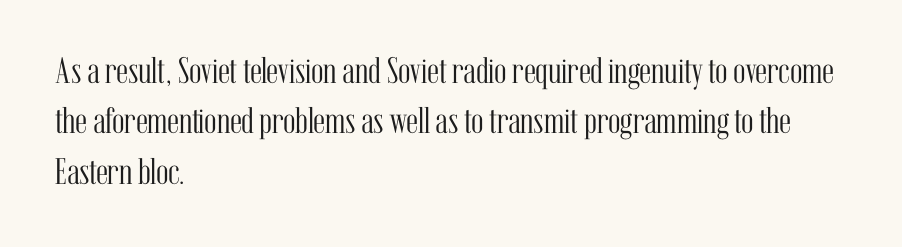
{"serif": "yes", "italic": "no", "bold": "no", "weight": "light", "width": "condensed", "stroke_contrast": "medium", "x_height": "medium", "monospaced": "no", "underline": "no", "align": "left", "line_spacing": "normal", "line_spacing_ratio": 1.36, "letter_spacing": "normal", "letter_spacing_em": 0.0, "glyph_px": 37}
